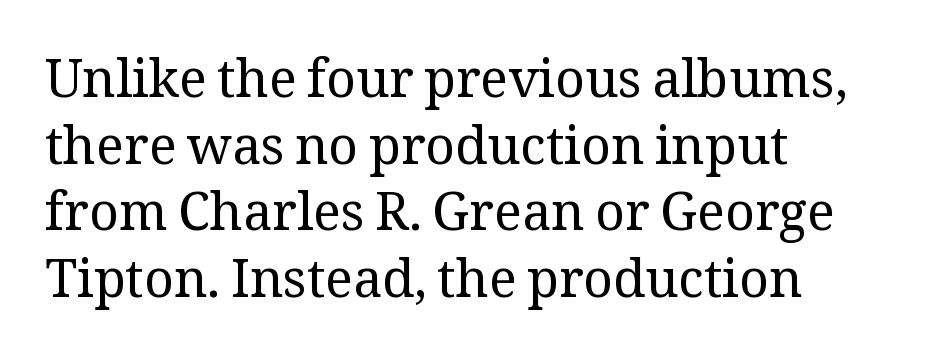
The image shows 52 px regular-weight serif type, upright; set left-aligned, normal line spacing (1.28x), normal letter spacing, not underlined; medium stroke contrast and a medium x-height.
